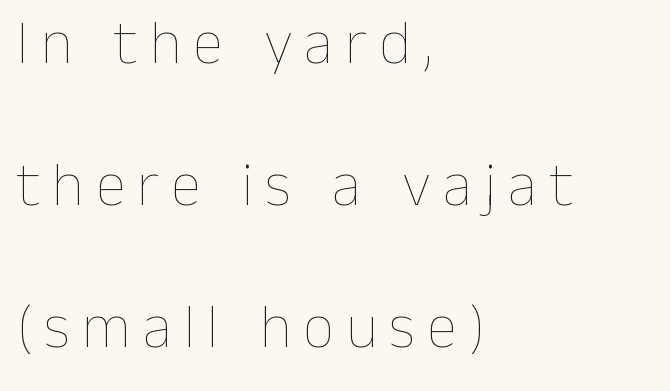
The glyphs are unaccompanied by any horizontal stroke below them. The face used here is proportionally spaced, like ordinary book or web type. The letters stand upright; this is a roman face. The designer dialed line spacing up above the default. A student would call this left alignment; a typographer would say flush left, rag right.
